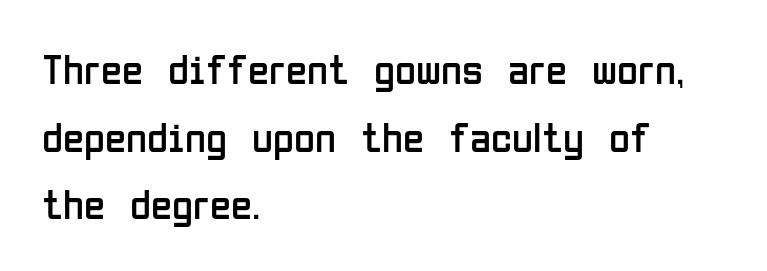
The image shows 43 px regular-weight, condensed sans-serif type, upright; set left-aligned, normal line spacing (1.57x), normal letter spacing, not underlined; low stroke contrast and a medium x-height.
